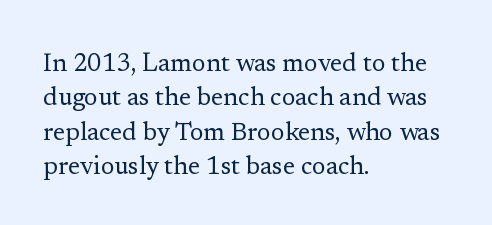
Spacing between characters is what you'd get straight out of the box. The passage shown is not underscored anywhere. The lines in this sample share a left origin and differ only in where they stop. The lines sit at an ordinary, default distance from one another. Is the type heavy? It reads as light-to-regular instead.
